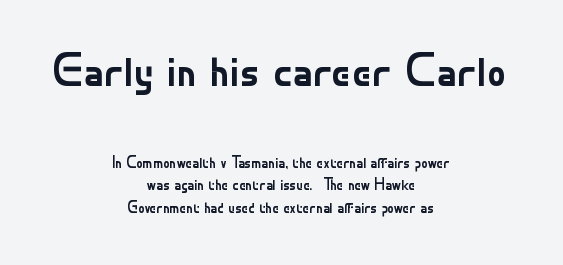
Q: Is the text bold? A: No.
Q: Is the text italic (slanted)? A: No, it is upright.
Q: Is the typeface a serif or a sans-serif typeface? A: Sans-serif.
Q: Is the text underlined? A: No.
Q: How is the paragraph aligned? A: Centered.
Q: Is the spacing between letters normal or unusually wide? A: Normal.
Q: Is the spacing between lines tight, normal or loose? A: Normal.
Q: Which block of text is set in a larger size, the first (top) or the second (bottom)? A: The first (top) one.
Q: Width (condensed, normal, or wide)? A: Normal.
Q: Stroke contrast? A: Low.
Q: x-height? A: Small.
Q: Monospaced? A: No.
